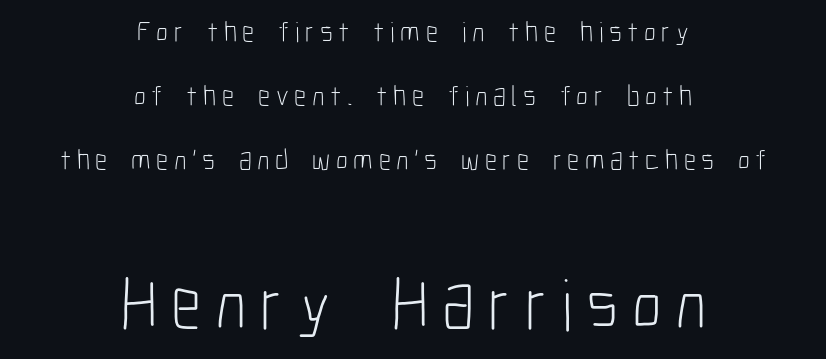
The image shows 73 px light, condensed sans-serif type, upright; set centered, loose line spacing (2.21x), not underlined; the second (bottom) block is 2.52x larger; low stroke contrast and a medium x-height.
